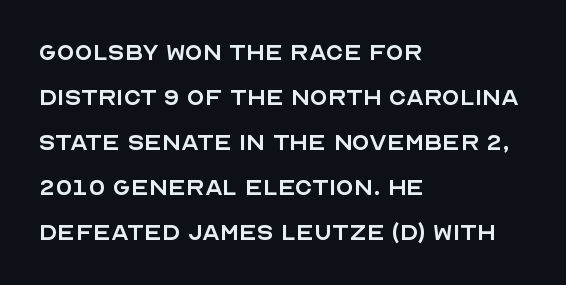
The image shows 29 px regular-weight sans-serif type, upright; set left-aligned, normal line spacing (1.55x), normal letter spacing, not underlined; a large x-height.
